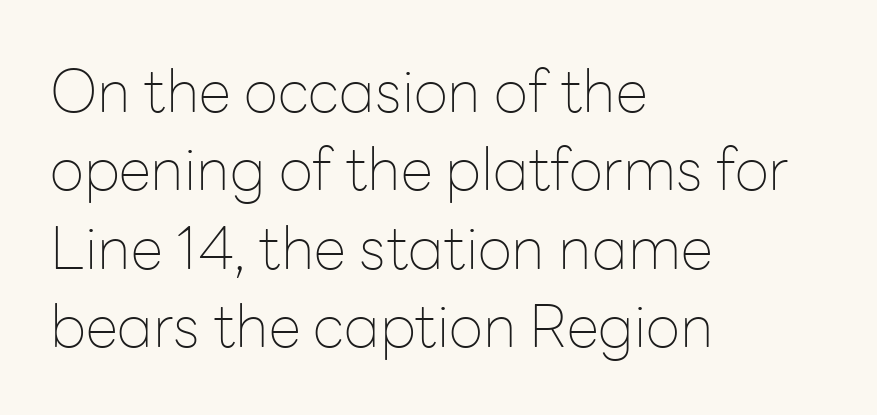
Q: Is the text bold? A: No.
Q: Is the text italic (slanted)? A: No, it is upright.
Q: Is the typeface a serif or a sans-serif typeface? A: Sans-serif.
Q: Is the text underlined? A: No.
Q: How is the paragraph aligned? A: Left-aligned.
Q: Is the spacing between letters normal or unusually wide? A: Normal.
Q: Is the spacing between lines tight, normal or loose? A: Normal.
Q: Width (condensed, normal, or wide)? A: Normal.
Q: Stroke contrast? A: Low.
Q: x-height? A: Medium.
Q: Monospaced? A: No.
